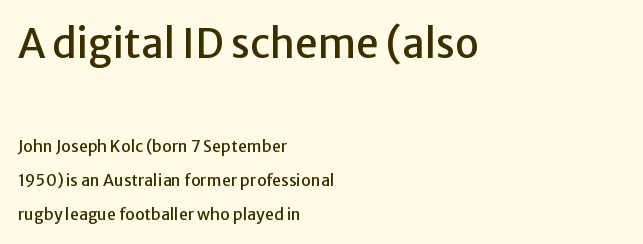
Honestly, the letter spacing is just normal — you wouldn't notice it. Two sizes are in play, and the larger belongs to the first block. Are there feet on the stems? There aren't — it's a sans. Loosely led — the rows are spread out. The face used here is proportionally spaced, like ordinary book or web type.
